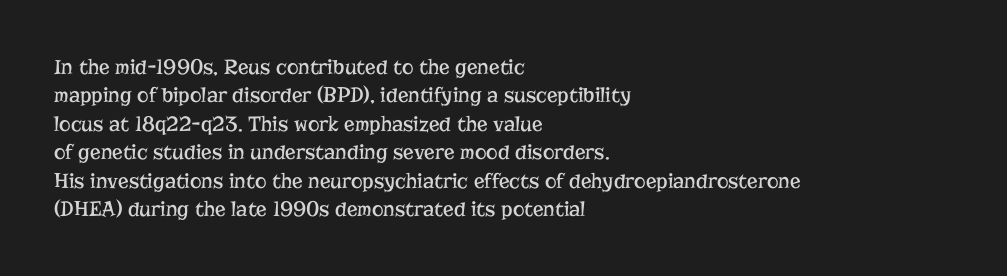
{"italic": "no", "bold": "no", "underline": "no", "align": "left", "line_spacing": "normal", "line_spacing_ratio": 1.29, "letter_spacing": "normal", "letter_spacing_em": 0.0, "glyph_px": 22}
